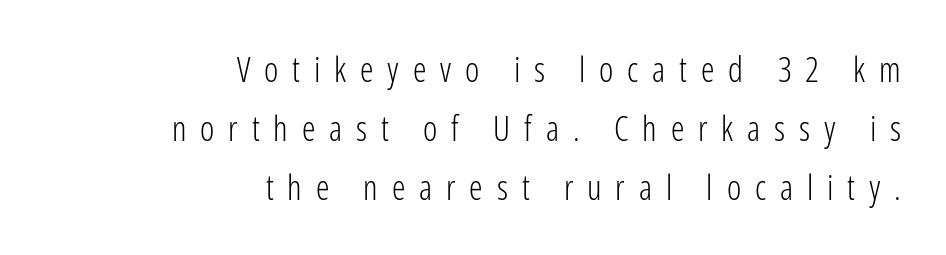
Heaviness? Minimal to ordinary, like unemphasized prose. The typography opts for an upright posture over an oblique one. Someone cranked the tracking dial way up on this one. Descenders hang freely into open space. These lines stack with their right ends in a neat column. This rendering employs a face without finishing strokes, i.e., a sans-serif.
